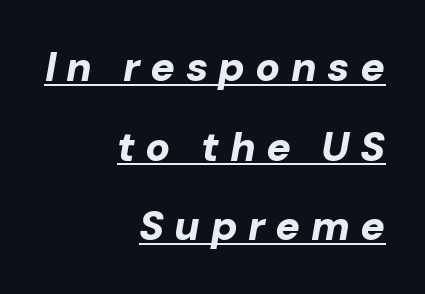
The image shows 41 px bold type, italic (leaning right); set right-aligned, loose line spacing (1.94x), unusually wide letter spacing (+0.25 em), underlined; low stroke contrast and a medium x-height.
